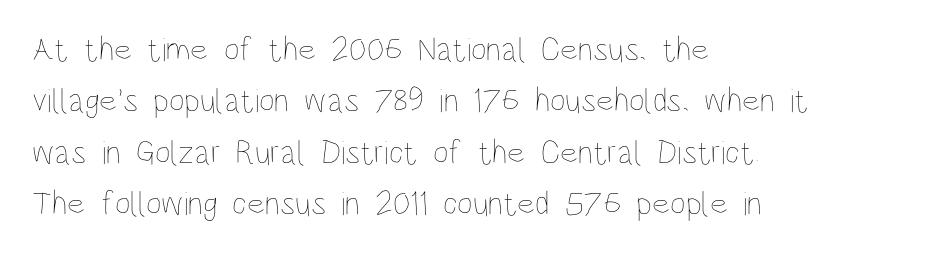
{"italic": "no", "bold": "no", "weight": "thin", "width": "condensed", "stroke_contrast": "low", "x_height": "large", "monospaced": "no", "underline": "no", "align": "left", "line_spacing": "normal", "line_spacing_ratio": 1.51, "letter_spacing": "normal", "letter_spacing_em": 0.0, "glyph_px": 34}
